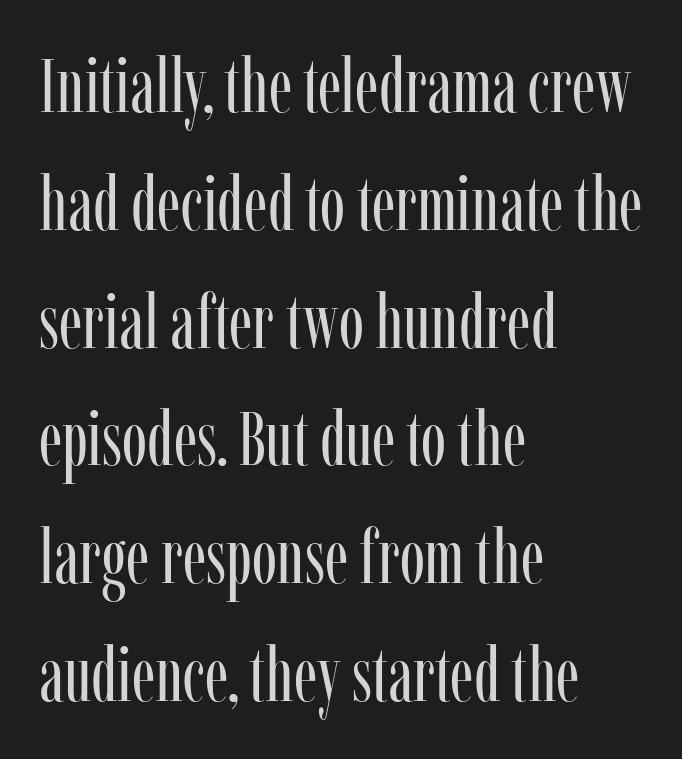
Q: Is the text bold? A: No.
Q: Is the text italic (slanted)? A: No, it is upright.
Q: Is the typeface a serif or a sans-serif typeface? A: Serif.
Q: Is the text underlined? A: No.
Q: How is the paragraph aligned? A: Left-aligned.
Q: Is the spacing between letters normal or unusually wide? A: Normal.
Q: Is the spacing between lines tight, normal or loose? A: Normal.
Q: Width (condensed, normal, or wide)? A: Condensed.
Q: Stroke contrast? A: Low.
Q: x-height? A: Medium.
Q: Monospaced? A: No.
